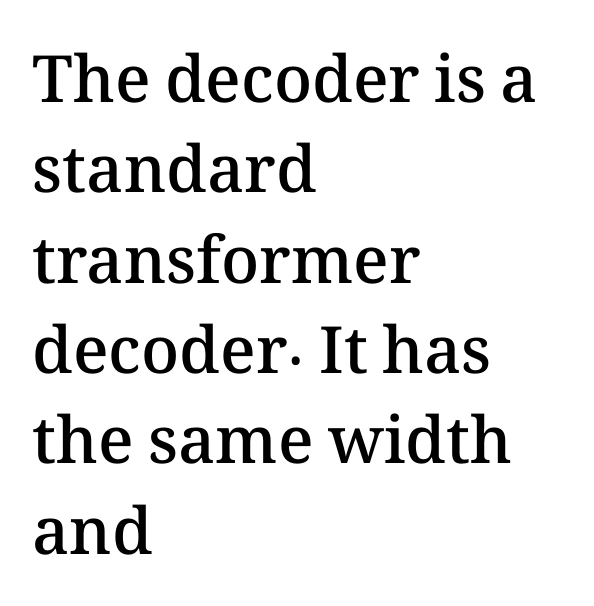
Q: Is the text bold? A: Semi-bold.
Q: Is the text italic (slanted)? A: No, it is upright.
Q: Is the text underlined? A: No.
Q: How is the paragraph aligned? A: Left-aligned.
Q: Is the spacing between letters normal or unusually wide? A: Normal.
Q: Is the spacing between lines tight, normal or loose? A: Normal.
Q: Width (condensed, normal, or wide)? A: Normal.
Q: Stroke contrast? A: Medium.
Q: x-height? A: Medium.
Q: Monospaced? A: No.
